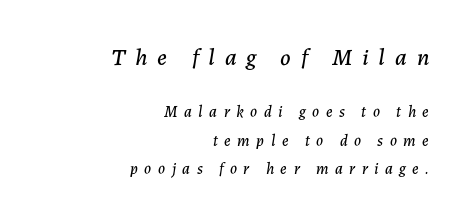
The image shows 24 px text type, italic (leaning right); set right-aligned, line spacing 1.76x, unusually wide letter spacing (+0.41 em), not underlined; the first (top) block is 1.5x larger.
